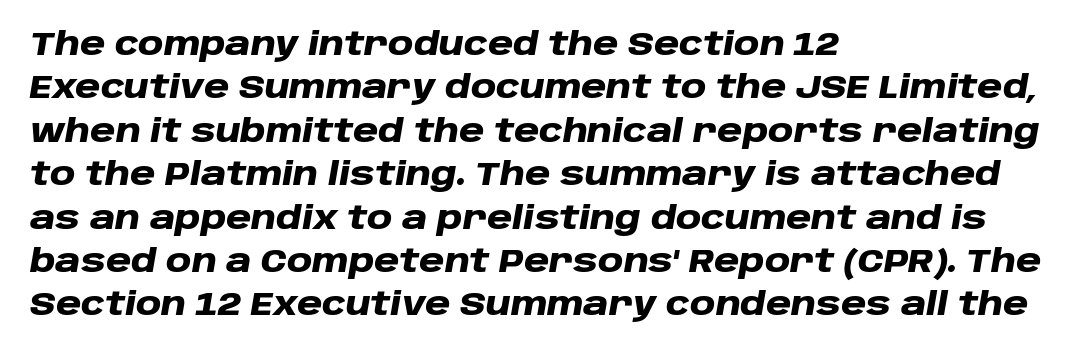
The image shows 31 px heavy, wide type, italic (leaning right); set left-aligned, normal line spacing (1.4x), normal letter spacing, not underlined; low stroke contrast and a large x-height.
